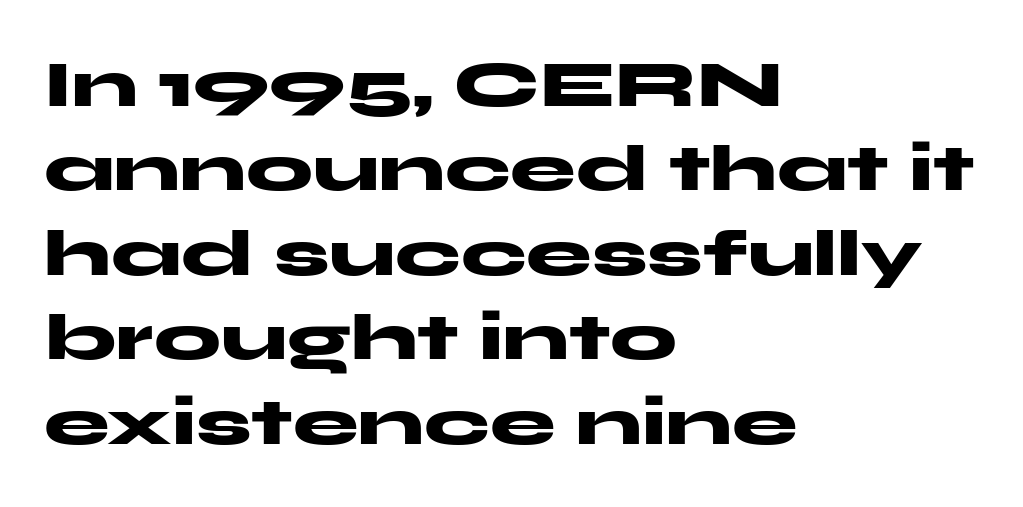
The image shows 66 px heavy, wide sans-serif type, upright; set left-aligned, normal line spacing (1.28x), normal letter spacing, not underlined; medium stroke contrast and a medium x-height.
